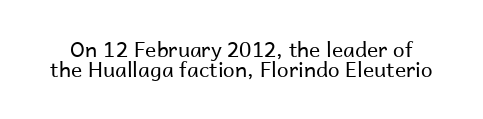
The font sits on the lighter half of the weight spectrum, regular included. The foot of each line stays bare and open. Italic: no, the glyphs are upright roman. A typesetter would call this zero additional tracking. Reading down the column, the eye jumps only a short way to each next line.
